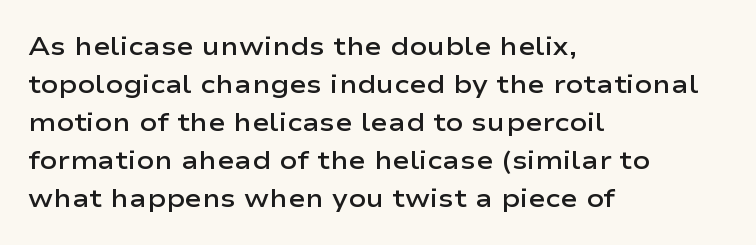
The image shows 26 px text type, upright; set left-aligned, normal line spacing (1.46x), normal letter spacing, not underlined.
